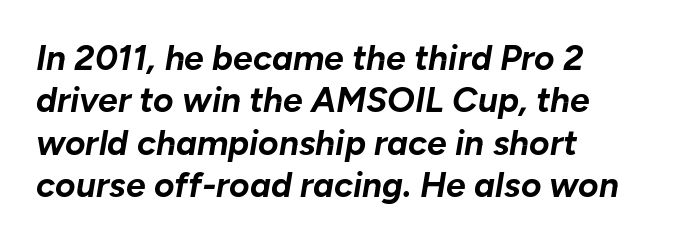
Q: Is the text bold? A: Yes.
Q: Is the text italic (slanted)? A: Yes, it leans right by about 10 degrees.
Q: Is the text underlined? A: No.
Q: How is the paragraph aligned? A: Left-aligned.
Q: Is the spacing between letters normal or unusually wide? A: Normal.
Q: Width (condensed, normal, or wide)? A: Normal.
Q: Stroke contrast? A: Low.
Q: x-height? A: Medium.
Q: Monospaced? A: No.
